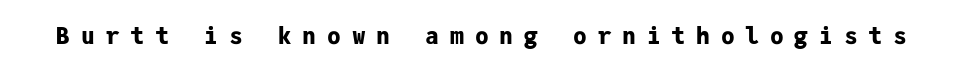
In terms of letterspacing, this is a distinctly airy, spread setting. This is roman type, the default non-slanted kind. The passage shown is emphatically bold. Quick note: underline off.
